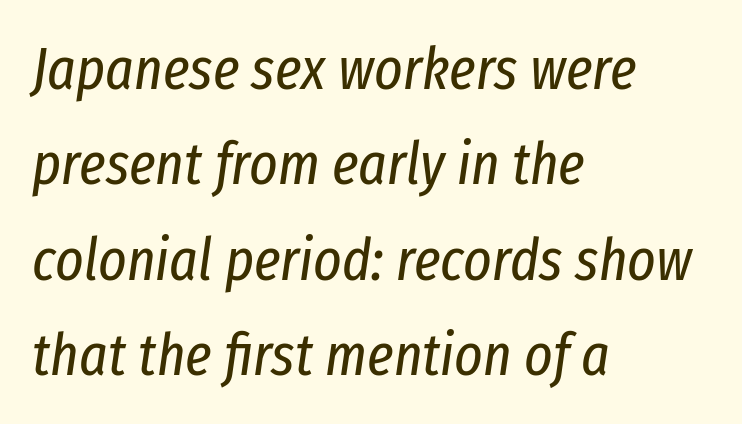
A typesetter would call this zero additional tracking. This rendering features lettering with no underline. The specimen reads as italic at a glance. Think of a printed novel: that variable character pitch is what you see here. Leftover space on each line is placed entirely after the last word. Line spacing here is normal.
